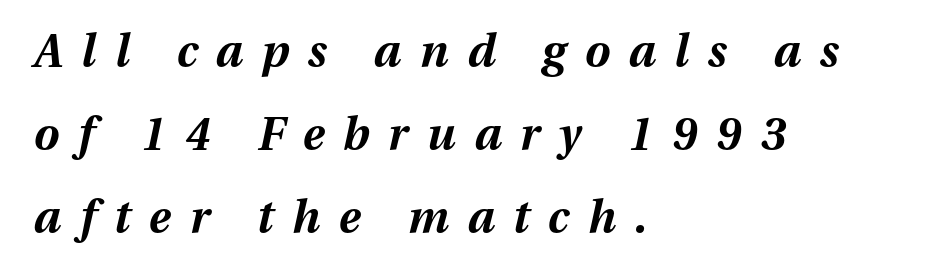
Each row of text sits above clean, open space. Slant detected: the letters are inclined. This rendering uses left alignment, leaving the right contour irregular. Do the characters align in a grid? No, the font is proportional.
